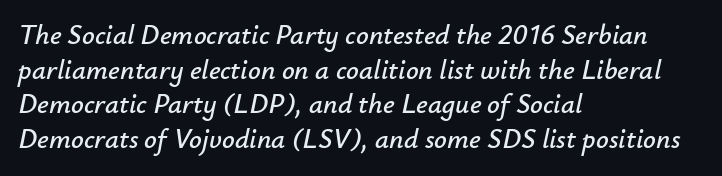
Q: Is the text italic (slanted)? A: Yes, it leans right by about 12 degrees.
Q: Is the text underlined? A: No.
Q: How is the paragraph aligned? A: Left-aligned.
Q: Is the spacing between letters normal or unusually wide? A: Normal.
Q: Width (condensed, normal, or wide)? A: Normal.
Q: Stroke contrast? A: Low.
Q: x-height? A: Small.
Q: Monospaced? A: No.
